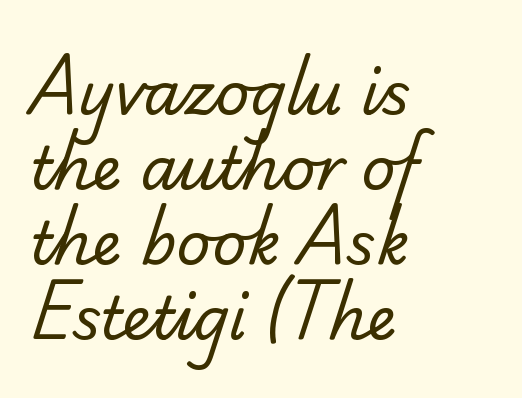
The vertical gap from one line to the next is medium. The type family on display is of the serif kind. Short note: letters normally spaced. Short and long lines alike share a common starting point at left.
